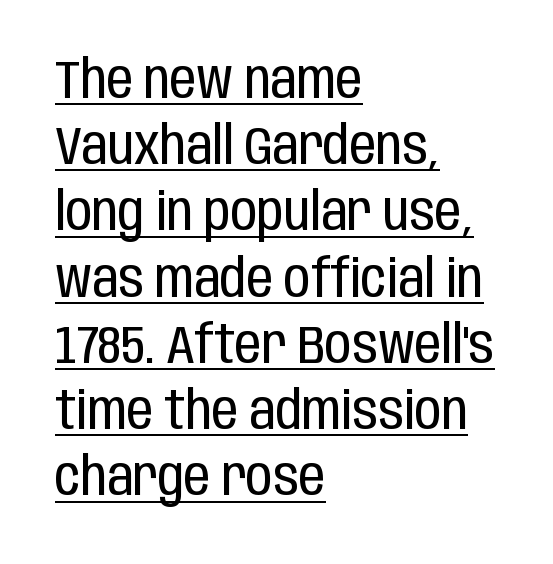
{"serif": "no", "italic": "no", "bold": "no", "weight": "regular", "width": "condensed", "stroke_contrast": "low", "x_height": "large", "monospaced": "no", "underline": "yes", "align": "left", "line_spacing": "normal", "line_spacing_ratio": 1.25, "letter_spacing": "normal", "letter_spacing_em": 0.0, "glyph_px": 53}
